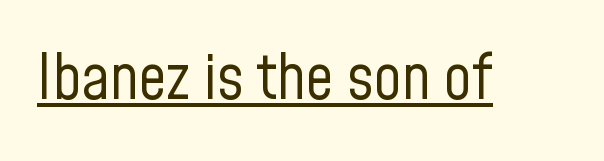
Q: Is the text bold? A: No.
Q: Is the text italic (slanted)? A: No, it is upright.
Q: Is the typeface a serif or a sans-serif typeface? A: Sans-serif.
Q: Is the text underlined? A: Yes.
Q: Is the spacing between letters normal or unusually wide? A: Normal.
Q: Width (condensed, normal, or wide)? A: Condensed.
Q: Stroke contrast? A: Low.
Q: x-height? A: Medium.
Q: Monospaced? A: No.
